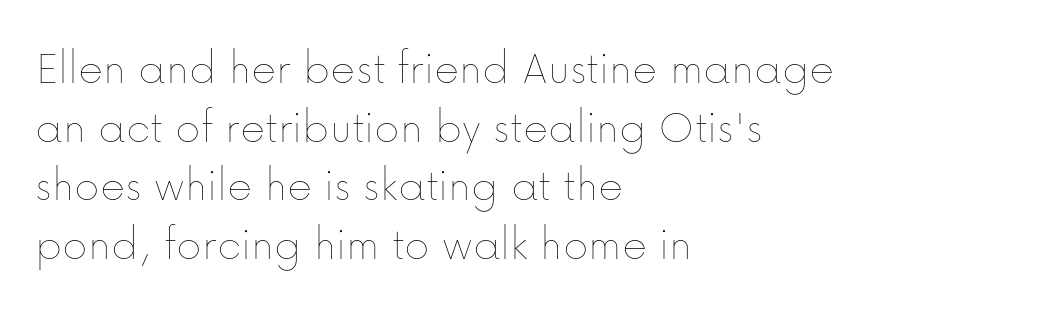
{"italic": "no", "bold": "no", "weight": "thin", "width": "normal", "stroke_contrast": "low", "x_height": "medium", "monospaced": "no", "underline": "no", "align": "left", "line_spacing_ratio": 1.22, "letter_spacing": "normal", "letter_spacing_em": 0.0, "glyph_px": 48}
